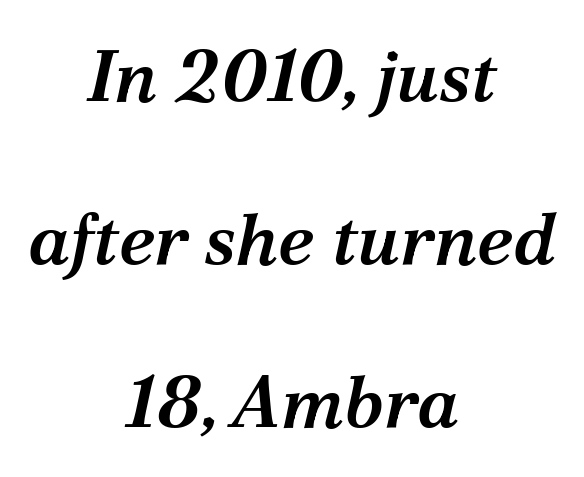
{"serif": "yes", "italic": "yes", "lean": "right", "slant_degrees": 12, "bold": "semi", "weight": "semibold", "width": "normal", "stroke_contrast": "medium", "x_height": "medium", "monospaced": "no", "underline": "no", "align": "center", "line_spacing": "loose", "line_spacing_ratio": 2.23, "letter_spacing": "normal", "letter_spacing_em": 0.0, "glyph_px": 73}
